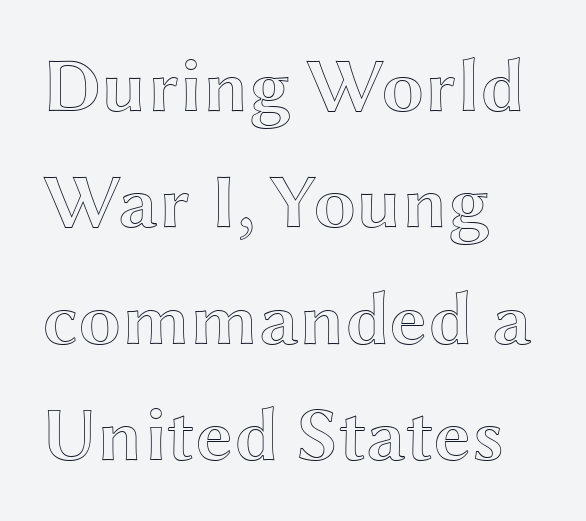
Q: Is the text italic (slanted)? A: No, it is upright.
Q: Is the text underlined? A: No.
Q: How is the paragraph aligned? A: Left-aligned.
Q: Is the spacing between letters normal or unusually wide? A: Normal.
Q: Is the spacing between lines tight, normal or loose? A: Normal.
Q: Width (condensed, normal, or wide)? A: Wide.
Q: x-height? A: Medium.
Q: Monospaced? A: No.
